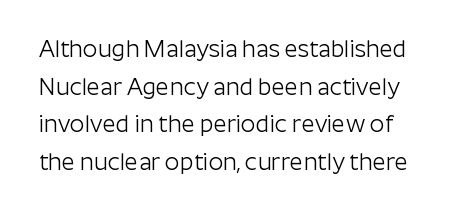
Weight: regular or lighter. Line spacing here is normal. The type is set solid horizontally, with unmodified tracking. The space beneath each line is pristine and unruled. The lettering stays uniformly vertical, giving the passage a roman look.
